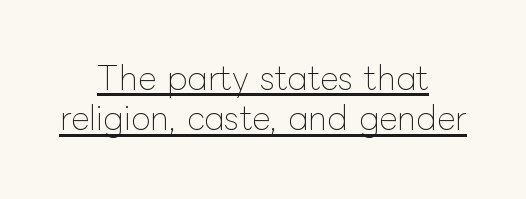
Q: Is the text bold? A: No.
Q: Is the text italic (slanted)? A: No, it is upright.
Q: Is the text underlined? A: Yes.
Q: How is the paragraph aligned? A: Centered.
Q: Is the spacing between letters normal or unusually wide? A: Normal.
Q: Is the spacing between lines tight, normal or loose? A: Normal.
Q: Width (condensed, normal, or wide)? A: Normal.
Q: Stroke contrast? A: Low.
Q: x-height? A: Medium.
Q: Monospaced? A: No.
